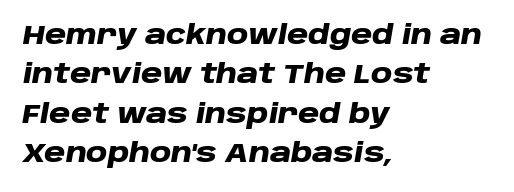
Q: Is the text bold? A: Yes.
Q: Is the text italic (slanted)? A: Yes, it leans right by about 10 degrees.
Q: Is the text underlined? A: No.
Q: How is the paragraph aligned? A: Left-aligned.
Q: Is the spacing between letters normal or unusually wide? A: Normal.
Q: Is the spacing between lines tight, normal or loose? A: Normal.
